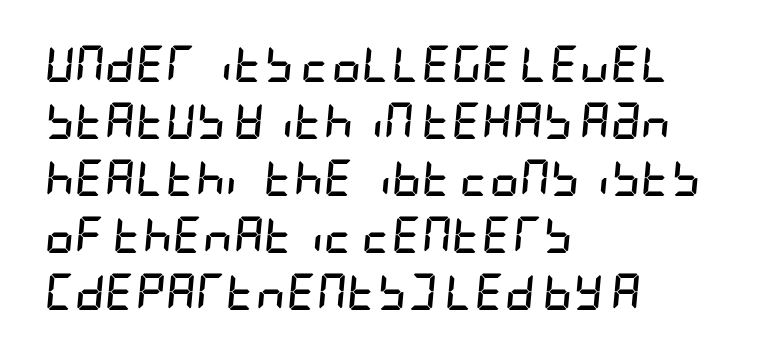
Descender tails drop into unmarked territory. Visually the block forms a straight wall on the left and a jagged coastline on the right. Every letter is thick-stroked: bold, no question. These lines keep a tight, regular rhythm from letter to letter. Every character sits at an angle, as italics do.
